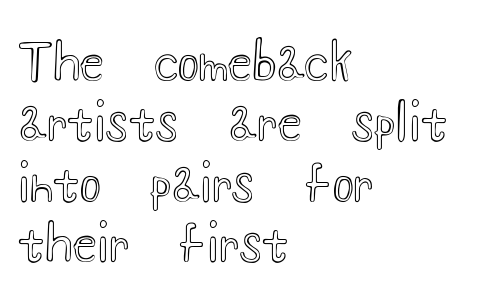
Q: Is the text italic (slanted)? A: No, it is upright.
Q: Is the text underlined? A: No.
Q: How is the paragraph aligned? A: Left-aligned.
Q: Is the spacing between letters normal or unusually wide? A: Normal.
Q: Width (condensed, normal, or wide)? A: Wide.
Q: x-height? A: Small.
Q: Monospaced? A: No.
